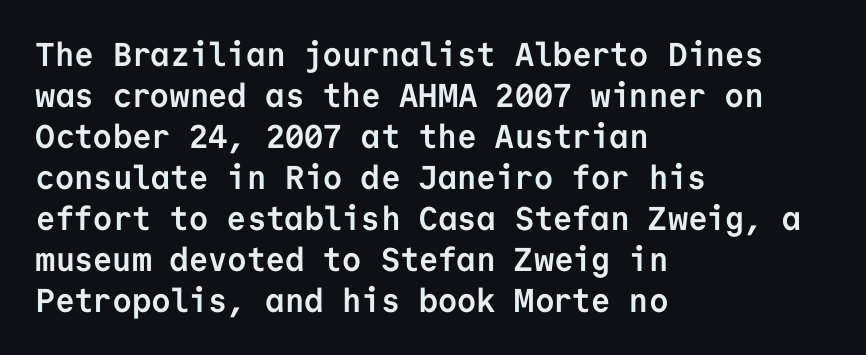
Q: Is the text bold? A: Yes.
Q: Is the text italic (slanted)? A: No, it is upright.
Q: Is the typeface a serif or a sans-serif typeface? A: Sans-serif.
Q: Is the text underlined? A: No.
Q: How is the paragraph aligned? A: Left-aligned.
Q: Is the spacing between letters normal or unusually wide? A: Normal.
Q: Width (condensed, normal, or wide)? A: Normal.
Q: Stroke contrast? A: Low.
Q: x-height? A: Medium.
Q: Monospaced? A: Yes.
